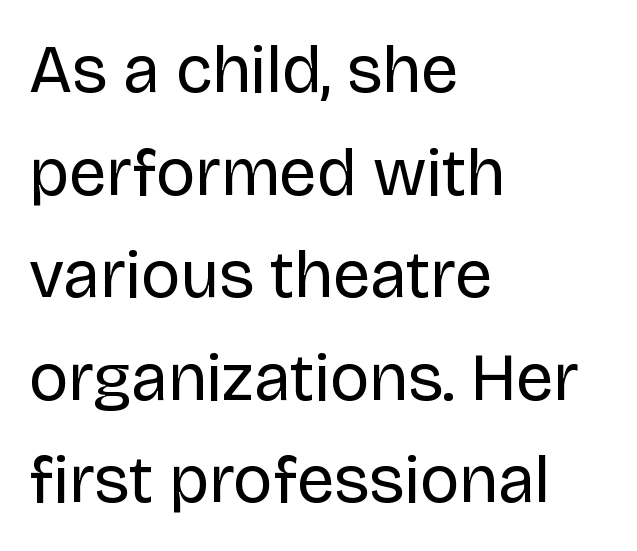
Q: Is the text bold? A: No.
Q: Is the text italic (slanted)? A: No, it is upright.
Q: Is the typeface a serif or a sans-serif typeface? A: Sans-serif.
Q: Is the text underlined? A: No.
Q: How is the paragraph aligned? A: Left-aligned.
Q: Is the spacing between letters normal or unusually wide? A: Normal.
Q: Is the spacing between lines tight, normal or loose? A: Normal.
Q: Width (condensed, normal, or wide)? A: Normal.
Q: Stroke contrast? A: Low.
Q: x-height? A: Large.
Q: Monospaced? A: No.
